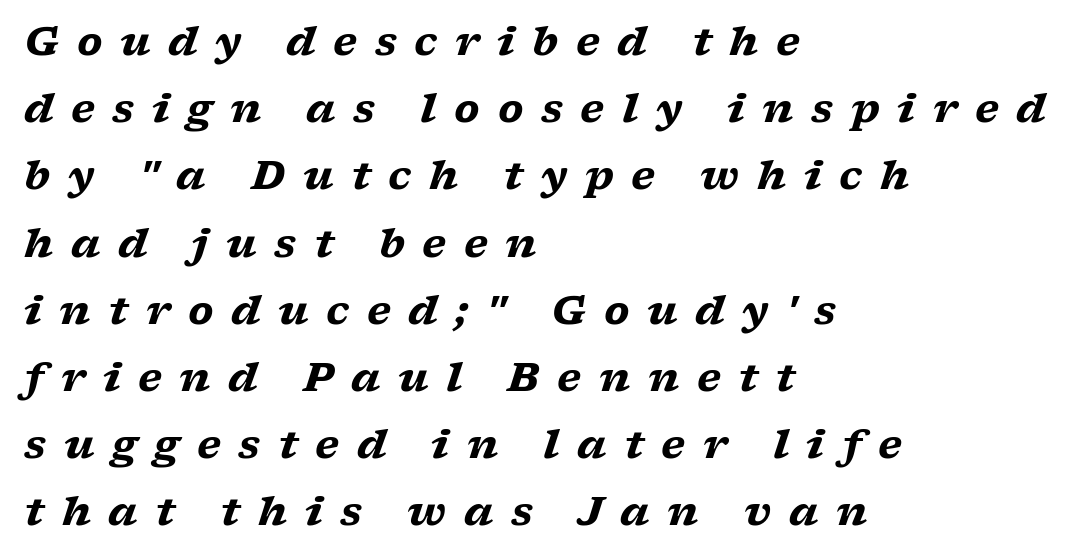
The image shows 40 px heavy, wide serif type, italic (leaning right); set left-aligned, normal line spacing (1.68x), unusually wide letter spacing (+0.44 em), not underlined; low stroke contrast and a medium x-height.
